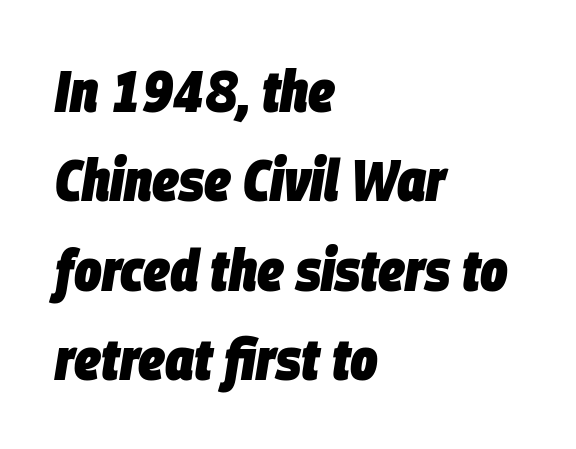
Q: Is the text bold? A: Yes.
Q: Is the text italic (slanted)? A: Yes, it leans right by about 9 degrees.
Q: Is the text underlined? A: No.
Q: How is the paragraph aligned? A: Left-aligned.
Q: Is the spacing between letters normal or unusually wide? A: Normal.
Q: Is the spacing between lines tight, normal or loose? A: Normal.
Q: Width (condensed, normal, or wide)? A: Condensed.
Q: Stroke contrast? A: Low.
Q: x-height? A: Large.
Q: Monospaced? A: No.
